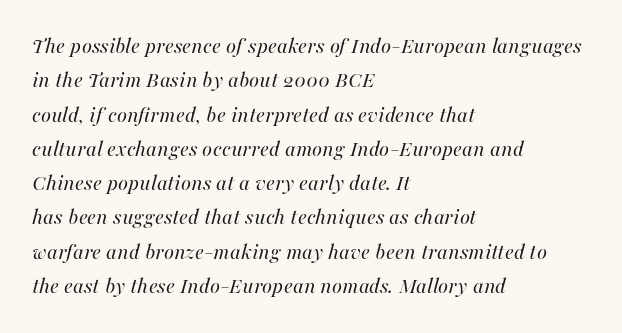
Every character sits at an angle, as italics do. The cut favours lightness, reaching ordinary text weight at its darkest. The text block is weighted toward the left margin, trailing off unevenly rightward. Compared with typical body copy, the letter spacing here is the same. The foot of each line stays bare and open.
